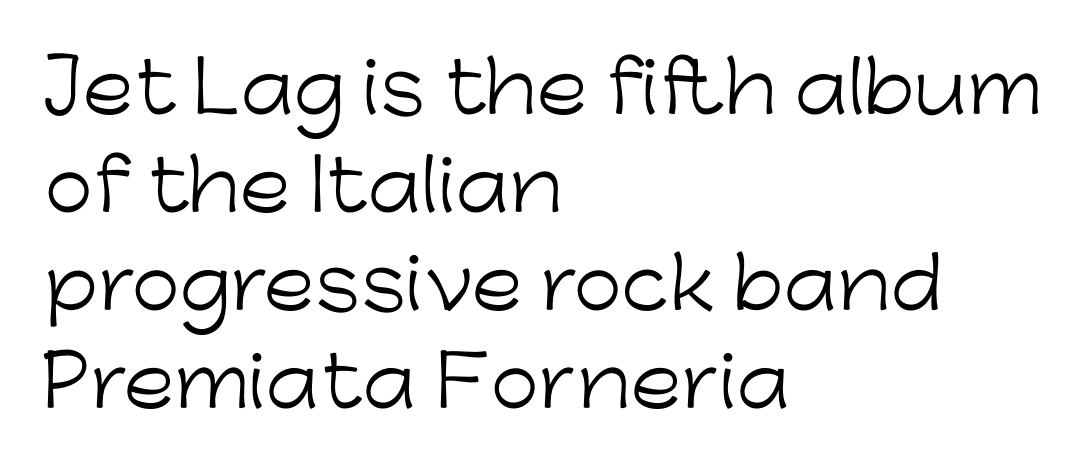
Notice how the passage keeps a crisp vertical edge on the left only. The type sits square on the baseline with zero lean. The weight tops out at a normal text grade. Letterform terminals end flat and unadorned throughout the passage. In terms of leading, this rendering sits right in the middle. The foot of each line stays bare and open.
